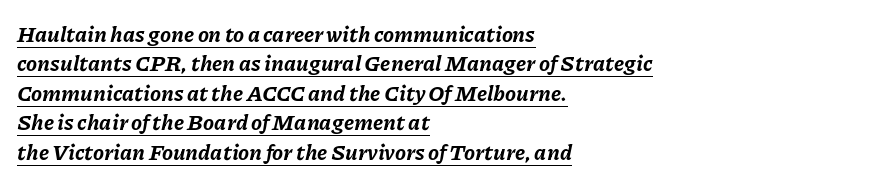
Q: Is the text bold? A: Yes.
Q: Is the text italic (slanted)? A: Yes, it leans right by about 11 degrees.
Q: Is the text underlined? A: Yes.
Q: How is the paragraph aligned? A: Left-aligned.
Q: Is the spacing between letters normal or unusually wide? A: Normal.
Q: Is the spacing between lines tight, normal or loose? A: Normal.
